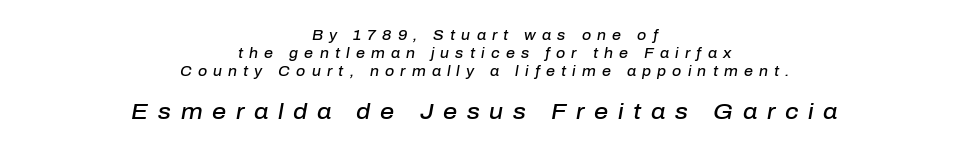
{"italic": "yes", "lean": "right", "slant_degrees": 10, "bold": "semi", "underline": "no", "align": "center", "line_spacing": "normal", "line_spacing_ratio": 1.29, "letter_spacing": "wide", "letter_spacing_em": 0.44, "larger_block": "second", "size_ratio": 1.57, "glyph_px": 22}
